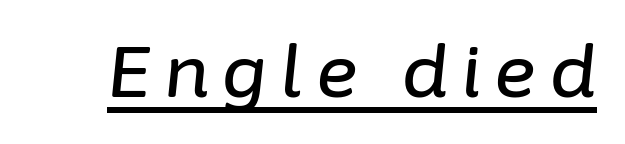
The image shows 71 px text type, italic (leaning right); set underlined; low stroke contrast and a medium x-height.
